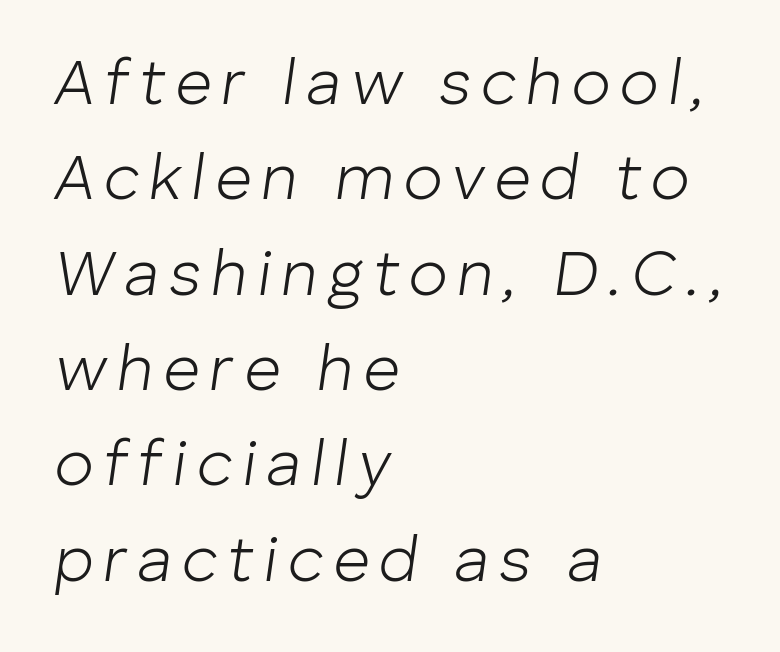
The space between consecutive lines is moderate. The letters advance in unequal steps, a hallmark of proportional type. The gap between lines stays unmarked. Italic? Definitely — the glyphs are oblique. Compared with a centered layout, this one pins lines to the left instead. Each stroke keeps to a modest, everyday thickness or less.
